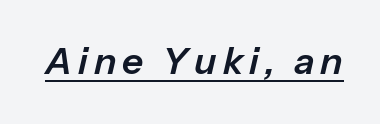
Q: Is the text italic (slanted)? A: Yes, it leans right by about 13 degrees.
Q: Is the text underlined? A: Yes.
Q: Width (condensed, normal, or wide)? A: Normal.
Q: Stroke contrast? A: Low.
Q: x-height? A: Medium.
Q: Monospaced? A: No.
